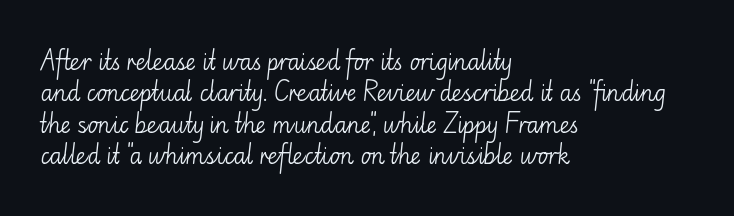
Q: Is the text bold? A: No.
Q: Is the text italic (slanted)? A: Yes.
Q: Is the text underlined? A: No.
Q: How is the paragraph aligned? A: Left-aligned.
Q: Is the spacing between letters normal or unusually wide? A: Normal.
Q: Is the spacing between lines tight, normal or loose? A: Normal.
